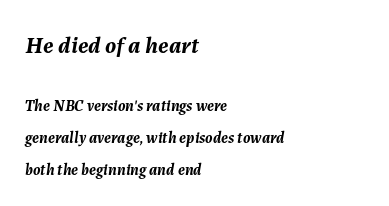
Q: Is the text bold? A: Yes.
Q: Is the text italic (slanted)? A: Yes, it leans right by about 7 degrees.
Q: Is the text underlined? A: No.
Q: How is the paragraph aligned? A: Left-aligned.
Q: Is the spacing between letters normal or unusually wide? A: Normal.
Q: Is the spacing between lines tight, normal or loose? A: Loose.
Q: Which block of text is set in a larger size, the first (top) or the second (bottom)? A: The first (top) one.
